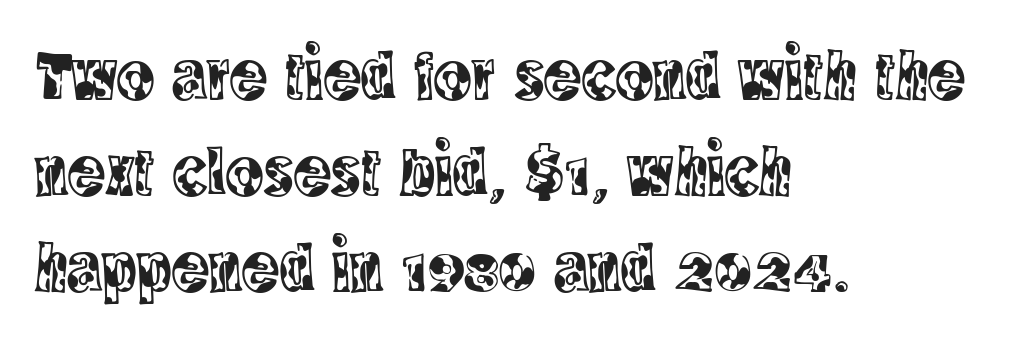
Q: Is the text italic (slanted)? A: No, it is upright.
Q: Is the typeface a serif or a sans-serif typeface? A: Serif.
Q: Is the text underlined? A: No.
Q: How is the paragraph aligned? A: Left-aligned.
Q: Is the spacing between letters normal or unusually wide? A: Normal.
Q: Is the spacing between lines tight, normal or loose? A: Normal.
Q: Width (condensed, normal, or wide)? A: Condensed.
Q: x-height? A: Large.
Q: Monospaced? A: No.
